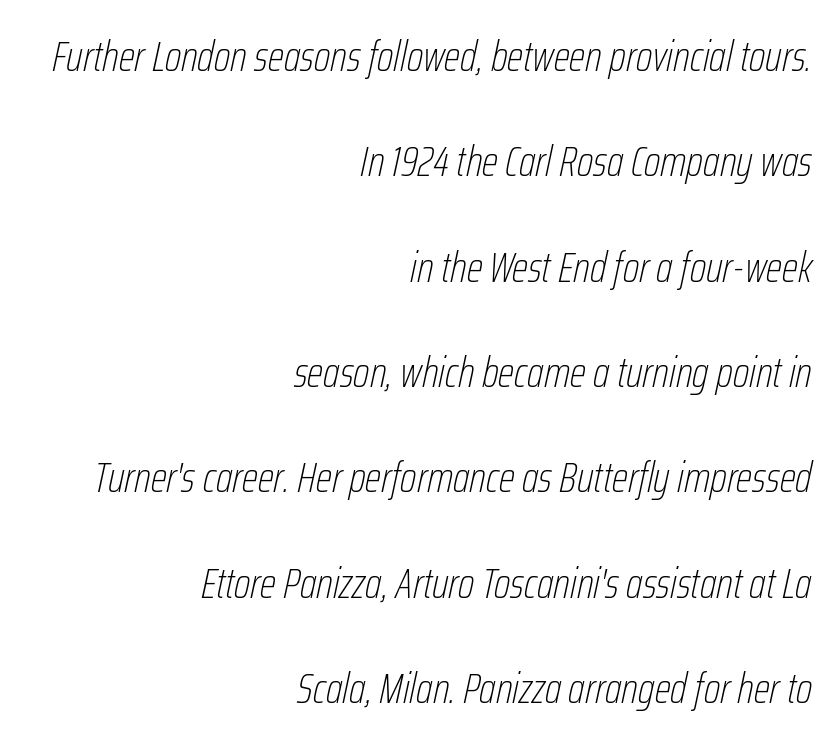
{"italic": "yes", "lean": "right", "slant_degrees": 12, "bold": "no", "weight": "thin", "width": "condensed", "stroke_contrast": "low", "x_height": "medium", "monospaced": "no", "underline": "no", "align": "right", "line_spacing": "loose", "line_spacing_ratio": 2.45, "letter_spacing": "normal", "letter_spacing_em": 0.0, "glyph_px": 43}
